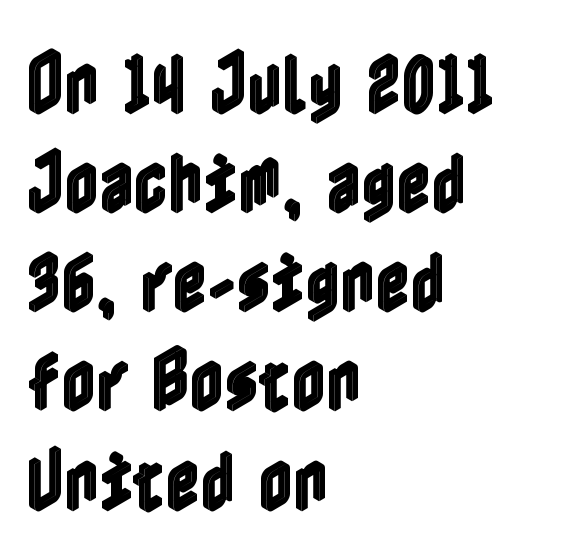
{"italic": "no", "width": "condensed", "x_height": "medium", "underline": "no", "align": "left", "line_spacing": "normal", "line_spacing_ratio": 1.48, "letter_spacing": "normal", "letter_spacing_em": 0.0, "glyph_px": 67}
